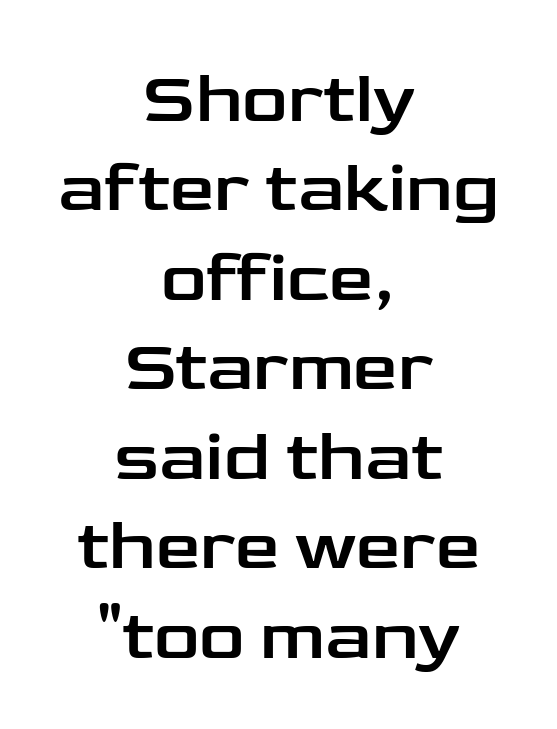
{"serif": "no", "italic": "no", "width": "wide", "stroke_contrast": "low", "x_height": "medium", "monospaced": "no", "underline": "no", "align": "center", "line_spacing": "normal", "line_spacing_ratio": 1.26, "letter_spacing": "normal", "letter_spacing_em": 0.0, "glyph_px": 71}
